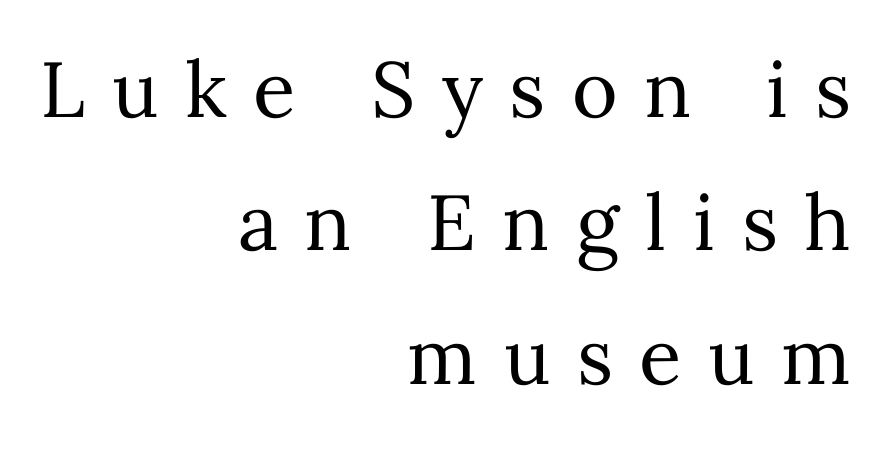
Looks like regular typesetting: each glyph gets only the width it needs. The glyphs are unaccompanied by any horizontal stroke below them. The paragraph shown leans on its right margin. The horizontal fit of the characters is loose and conspicuously gappy. The letters stand straight up with perfectly vertical stems. The weight tops out at a normal text grade.
